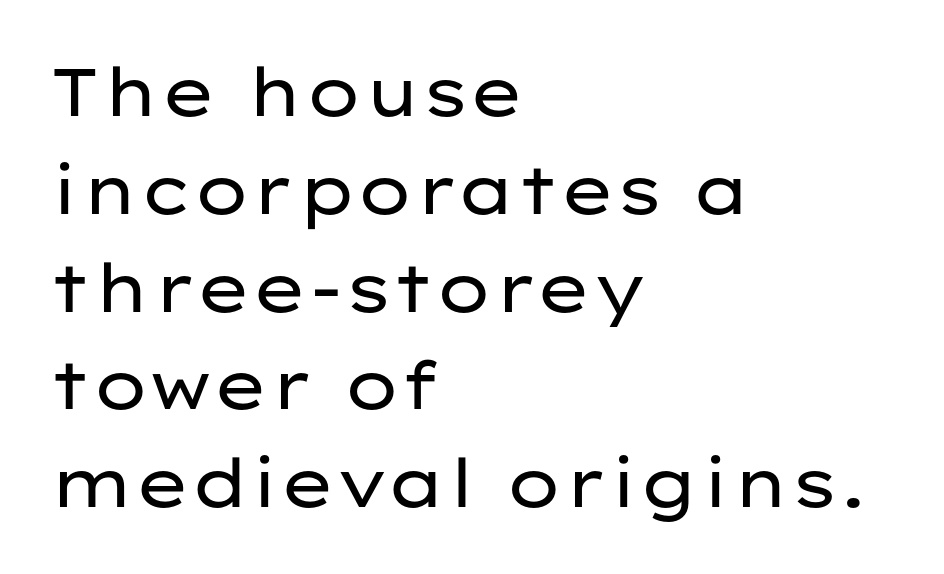
The image shows 67 px regular-weight, wide sans-serif type, upright; set left-aligned, normal line spacing (1.46x), normal letter spacing, not underlined; low stroke contrast and a medium x-height.
